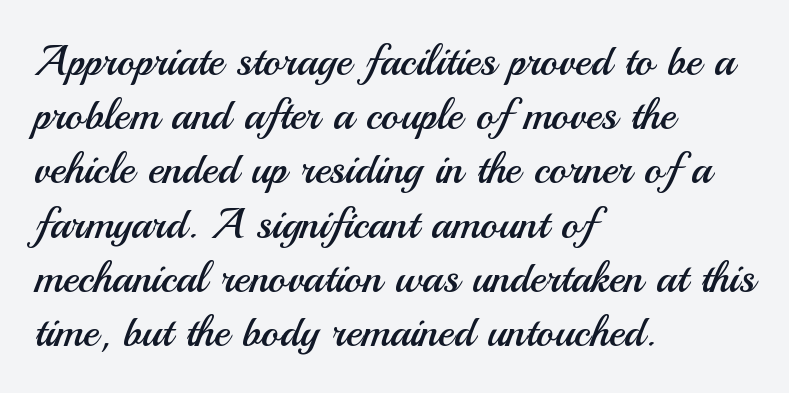
Q: Is the text bold? A: No.
Q: Is the text italic (slanted)? A: Yes.
Q: Is the typeface a serif or a sans-serif typeface? A: Sans-serif.
Q: Is the text underlined? A: No.
Q: How is the paragraph aligned? A: Left-aligned.
Q: Is the spacing between letters normal or unusually wide? A: Normal.
Q: Is the spacing between lines tight, normal or loose? A: Normal.
Q: Width (condensed, normal, or wide)? A: Normal.
Q: Stroke contrast? A: Medium.
Q: x-height? A: Small.
Q: Monospaced? A: No.
